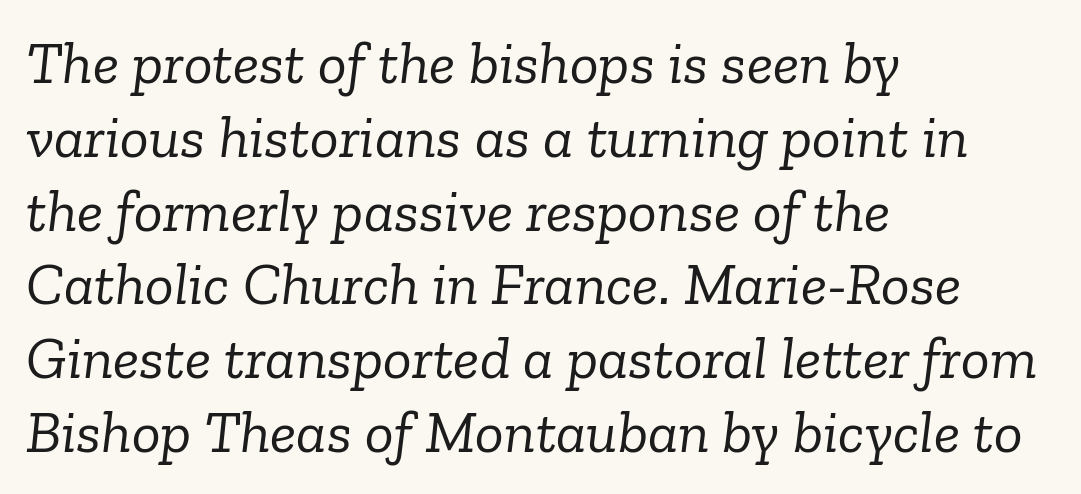
Check where the strokes stop: tiny serifs finish them off. There's an unmistakable incline to the writing here. Unmarked baselines from the first word to the last. The rag falls on the right side of this text block. Stroke mass is kept to a normal reading level or below. These lines are rendered in a variable-pitch font.
